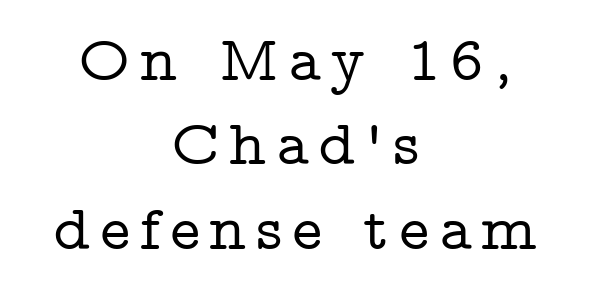
The image shows 64 px wide serif type, upright; set centered, normal line spacing (1.32x), not underlined; low stroke contrast and a medium x-height.
